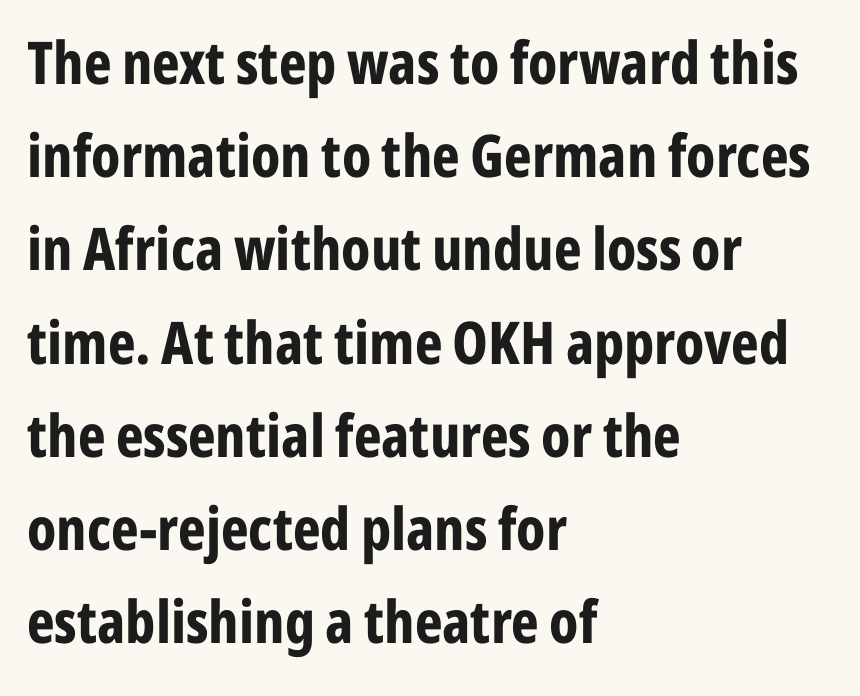
Q: Is the text bold? A: Yes.
Q: Is the text italic (slanted)? A: No, it is upright.
Q: Is the typeface a serif or a sans-serif typeface? A: Sans-serif.
Q: Is the text underlined? A: No.
Q: How is the paragraph aligned? A: Left-aligned.
Q: Is the spacing between letters normal or unusually wide? A: Normal.
Q: Is the spacing between lines tight, normal or loose? A: Normal.
Q: Width (condensed, normal, or wide)? A: Condensed.
Q: Stroke contrast? A: Low.
Q: x-height? A: Medium.
Q: Monospaced? A: No.
